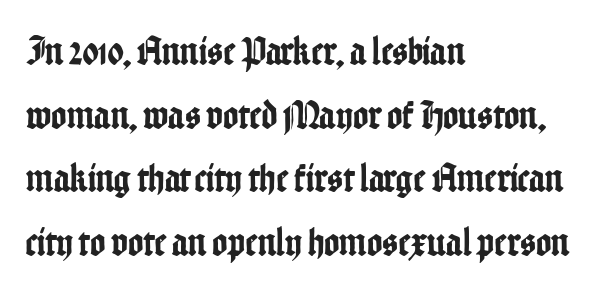
Unlike italic type, these characters show no tilt at all. Here the designer chose a conventional face with non-uniform glyph widths. Compared with a centered layout, this one pins lines to the left instead. Type without underlining. Rows of type keep a routine distance in the vertical direction.
